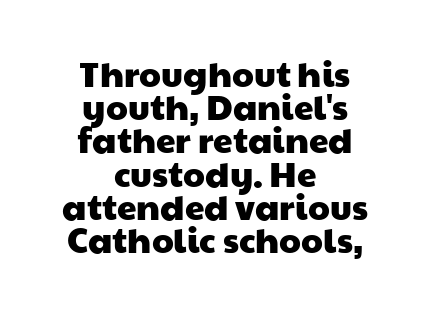
Q: Is the typeface a serif or a sans-serif typeface? A: Sans-serif.
Q: Is the text underlined? A: No.
Q: How is the paragraph aligned? A: Centered.
Q: Is the spacing between letters normal or unusually wide? A: Normal.
Q: Is the spacing between lines tight, normal or loose? A: Tight.
Q: Width (condensed, normal, or wide)? A: Wide.
Q: Stroke contrast? A: Low.
Q: x-height? A: Medium.
Q: Monospaced? A: No.
